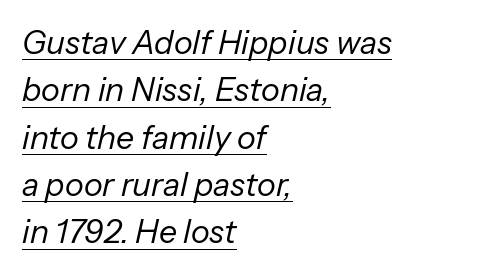
Q: Is the text bold? A: No.
Q: Is the text italic (slanted)? A: Yes, it leans right by about 13 degrees.
Q: Is the text underlined? A: Yes.
Q: How is the paragraph aligned? A: Left-aligned.
Q: Is the spacing between letters normal or unusually wide? A: Normal.
Q: Is the spacing between lines tight, normal or loose? A: Normal.
Q: Width (condensed, normal, or wide)? A: Normal.
Q: Stroke contrast? A: Low.
Q: x-height? A: Medium.
Q: Monospaced? A: No.
